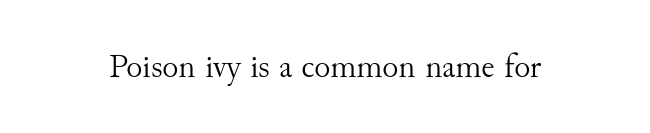
Q: Is the text bold? A: No.
Q: Is the text italic (slanted)? A: No, it is upright.
Q: Is the typeface a serif or a sans-serif typeface? A: Serif.
Q: Is the text underlined? A: No.
Q: Is the spacing between letters normal or unusually wide? A: Normal.
Q: Width (condensed, normal, or wide)? A: Normal.
Q: Stroke contrast? A: Medium.
Q: x-height? A: Small.
Q: Monospaced? A: No.
